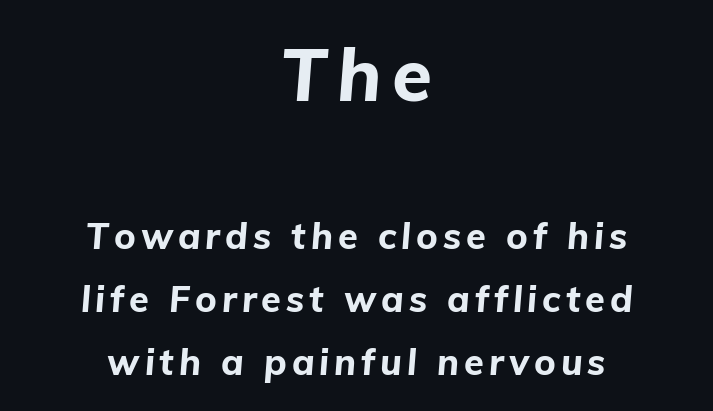
{"italic": "yes", "lean": "right", "slant_degrees": 5, "bold": "yes", "weight": "bold", "width": "normal", "stroke_contrast": "low", "x_height": "medium", "monospaced": "no", "underline": "no", "align": "center", "line_spacing_ratio": 1.74, "larger_block": "first", "size_ratio": 2.03, "glyph_px": 73}
